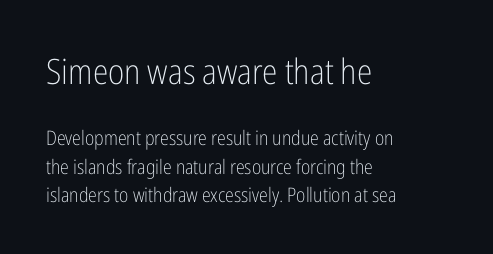
The typesetting does not lean heavy: it is not bold. Caption: multi-line text, flush left, ragged right. Horizontal bands of white between lines are of average thickness. Underline: absent. Does the type have serifs? No, each stem ends abruptly. Ordinary non-slanted type is in use.
